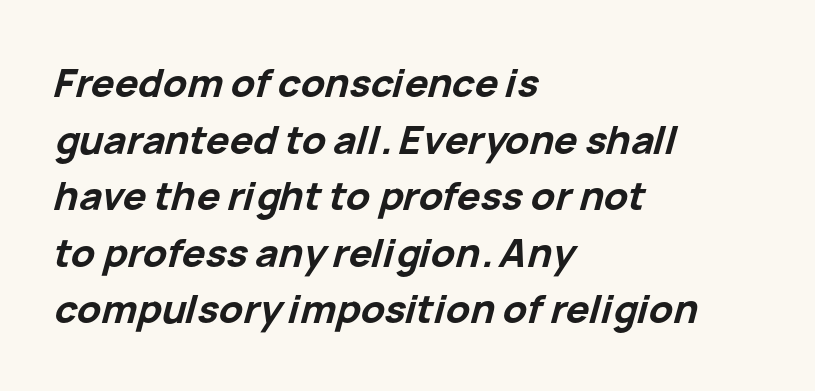
{"italic": "yes", "lean": "right", "slant_degrees": 15, "bold": "yes", "weight": "bold", "width": "normal", "stroke_contrast": "low", "x_height": "medium", "monospaced": "no", "underline": "no", "align": "left", "line_spacing": "normal", "line_spacing_ratio": 1.45, "letter_spacing": "normal", "letter_spacing_em": 0.0, "glyph_px": 39}
